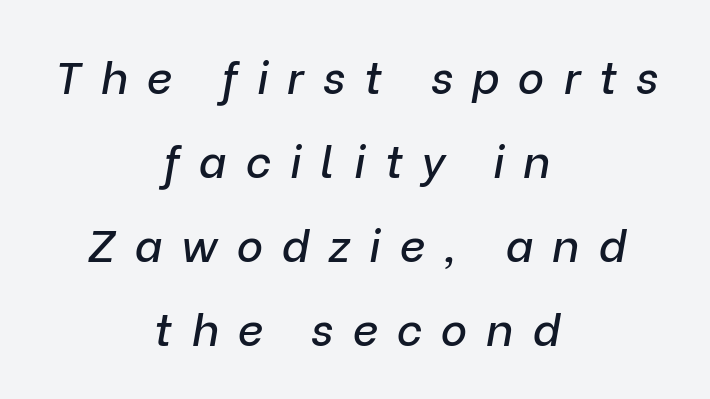
Centered paragraph, ragged on both sides. Is this a fixed-width face? No — the glyphs have proportional, varying widths. Glance below the letters and you will spot only blank space. Yep, that's italic — everything's leaning. Compared with typical body copy, the letter spacing here is much looser.
